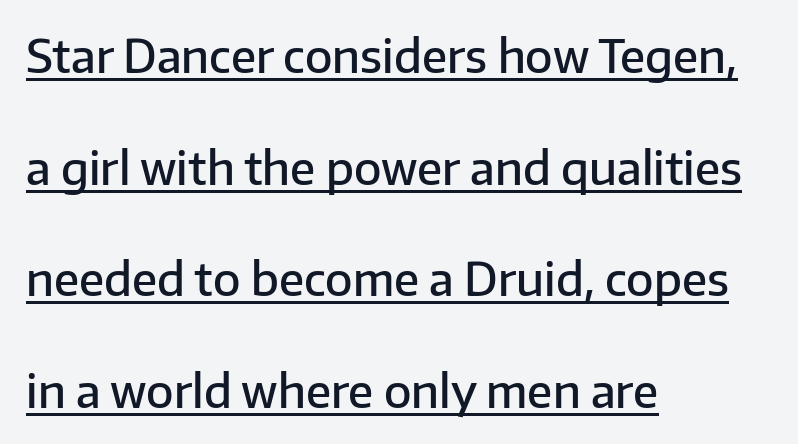
The image shows 45 px semibold sans-serif type, upright; set left-aligned, loose line spacing (2.48x), normal letter spacing, underlined; low stroke contrast and a medium x-height.
